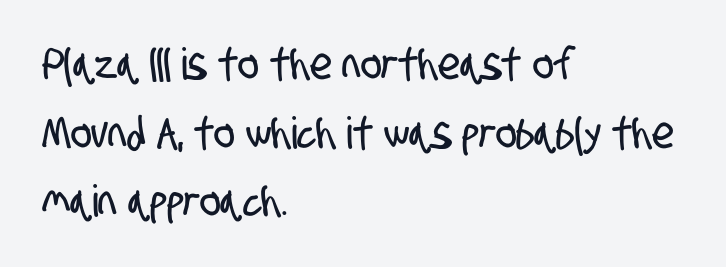
Q: Is the typeface a serif or a sans-serif typeface? A: Sans-serif.
Q: Is the text underlined? A: No.
Q: How is the paragraph aligned? A: Left-aligned.
Q: Is the spacing between letters normal or unusually wide? A: Normal.
Q: Is the spacing between lines tight, normal or loose? A: Normal.
Q: Width (condensed, normal, or wide)? A: Condensed.
Q: Stroke contrast? A: Low.
Q: x-height? A: Large.
Q: Monospaced? A: No.
